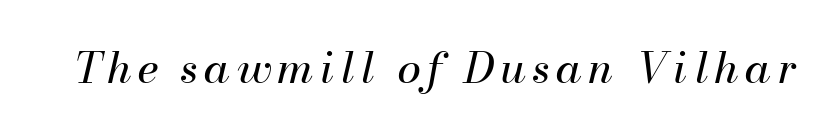
{"italic": "yes", "lean": "right", "slant_degrees": 13, "bold": "no", "weight": "regular", "width": "normal", "stroke_contrast": "medium", "x_height": "small", "monospaced": "no", "underline": "no", "glyph_px": 43}
